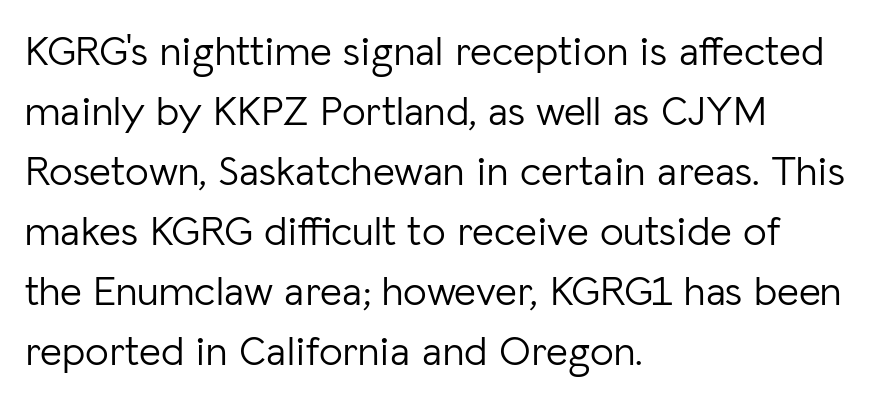
Q: Is the text bold? A: No.
Q: Is the text italic (slanted)? A: No, it is upright.
Q: Is the typeface a serif or a sans-serif typeface? A: Sans-serif.
Q: Is the text underlined? A: No.
Q: How is the paragraph aligned? A: Left-aligned.
Q: Is the spacing between letters normal or unusually wide? A: Normal.
Q: Is the spacing between lines tight, normal or loose? A: Normal.
Q: Width (condensed, normal, or wide)? A: Normal.
Q: Stroke contrast? A: Low.
Q: x-height? A: Medium.
Q: Monospaced? A: No.
